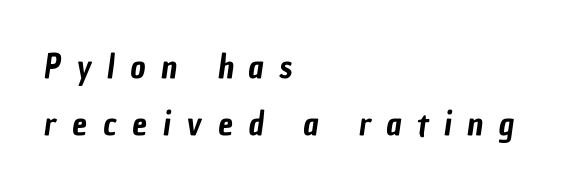
Q: Is the typeface a serif or a sans-serif typeface? A: Sans-serif.
Q: Is the text underlined? A: No.
Q: How is the paragraph aligned? A: Left-aligned.
Q: Is the spacing between letters normal or unusually wide? A: Unusually wide.
Q: Width (condensed, normal, or wide)? A: Condensed.
Q: Stroke contrast? A: Low.
Q: x-height? A: Medium.
Q: Monospaced? A: No.
